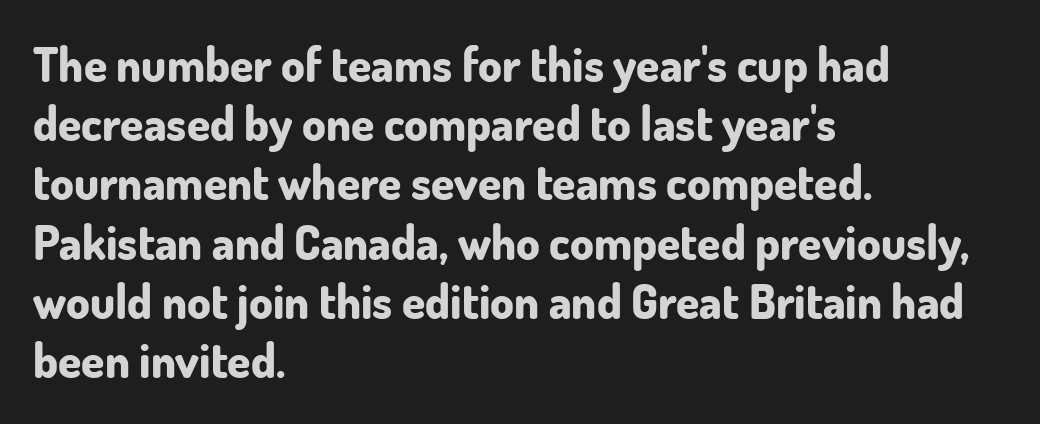
Q: Is the text bold? A: Yes.
Q: Is the text italic (slanted)? A: No, it is upright.
Q: Is the typeface a serif or a sans-serif typeface? A: Sans-serif.
Q: Is the text underlined? A: No.
Q: How is the paragraph aligned? A: Left-aligned.
Q: Is the spacing between letters normal or unusually wide? A: Normal.
Q: Is the spacing between lines tight, normal or loose? A: Normal.
Q: Width (condensed, normal, or wide)? A: Normal.
Q: Stroke contrast? A: Low.
Q: x-height? A: Small.
Q: Monospaced? A: No.
